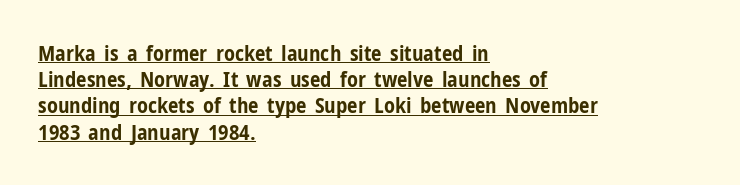
Thick stems and heavy bowls — unmistakably bold. This is the regular roman posture of the typeface. Every row of glyphs begins at an identical x-position on the left. In terms of leading, this rendering sits right in the middle.
